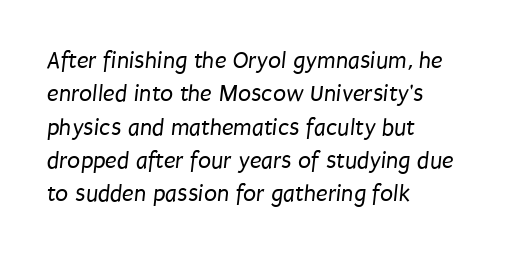
Q: Is the text bold? A: No.
Q: Is the text underlined? A: No.
Q: How is the paragraph aligned? A: Left-aligned.
Q: Is the spacing between letters normal or unusually wide? A: Normal.
Q: Is the spacing between lines tight, normal or loose? A: Normal.
